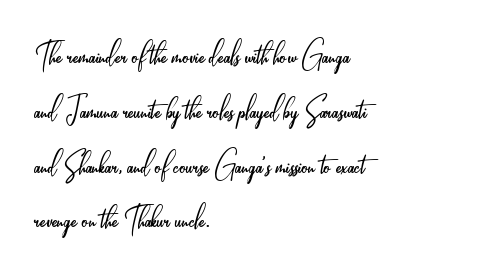
The image shows 40 px light, condensed sans-serif type; set left-aligned, normal line spacing (1.37x), normal letter spacing, not underlined; low stroke contrast and a small x-height.
